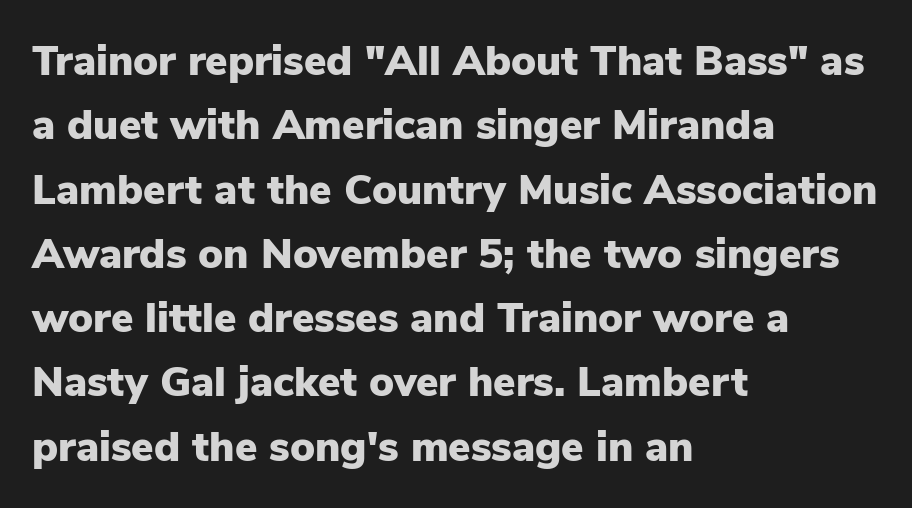
{"serif": "no", "italic": "no", "bold": "yes", "weight": "heavy", "width": "normal", "stroke_contrast": "low", "x_height": "medium", "monospaced": "no", "underline": "no", "align": "left", "line_spacing": "normal", "line_spacing_ratio": 1.53, "letter_spacing": "normal", "letter_spacing_em": 0.0, "glyph_px": 42}
